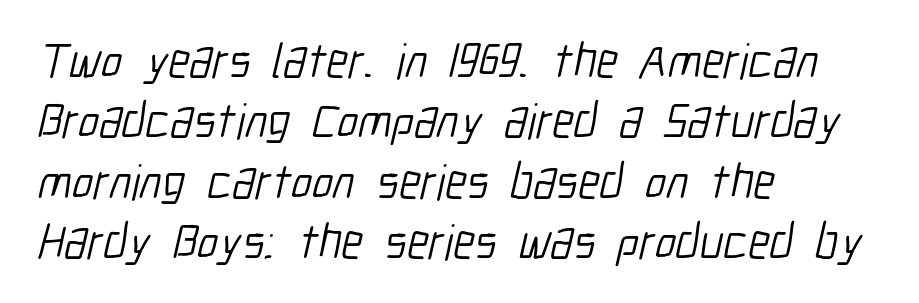
Do the characters align in a grid? No, the font is proportional. To sum up the face: it is a sans, with no serifs. The area under the type is left untouched. The face used here is rendered with its standard letterfit. The rag falls on the right side of this text block. A light-to-regular cut is what we see here.
